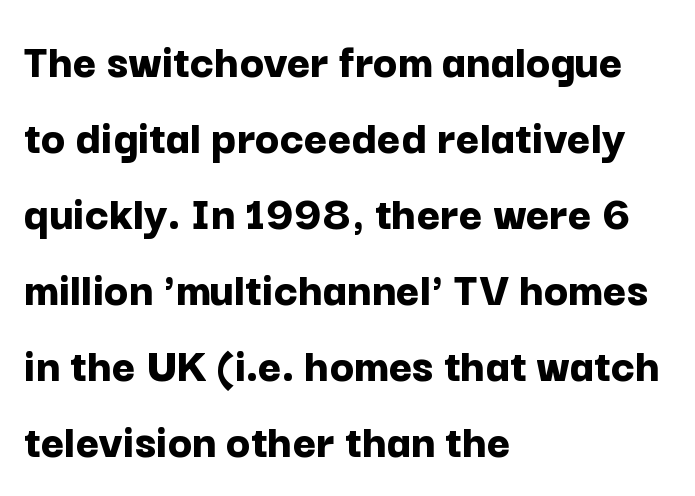
Q: Is the text bold? A: Yes.
Q: Is the text italic (slanted)? A: No, it is upright.
Q: Is the typeface a serif or a sans-serif typeface? A: Sans-serif.
Q: Is the text underlined? A: No.
Q: How is the paragraph aligned? A: Left-aligned.
Q: Is the spacing between letters normal or unusually wide? A: Normal.
Q: Is the spacing between lines tight, normal or loose? A: Normal.
Q: Width (condensed, normal, or wide)? A: Normal.
Q: Stroke contrast? A: Low.
Q: x-height? A: Medium.
Q: Monospaced? A: No.
